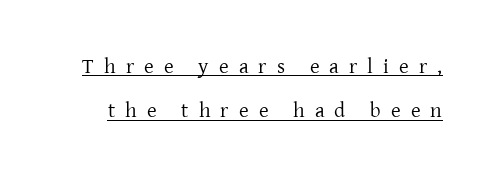
Q: Is the text bold? A: No.
Q: Is the text italic (slanted)? A: No, it is upright.
Q: Is the text underlined? A: Yes.
Q: Is the spacing between letters normal or unusually wide? A: Unusually wide.
Q: Is the spacing between lines tight, normal or loose? A: Loose.
